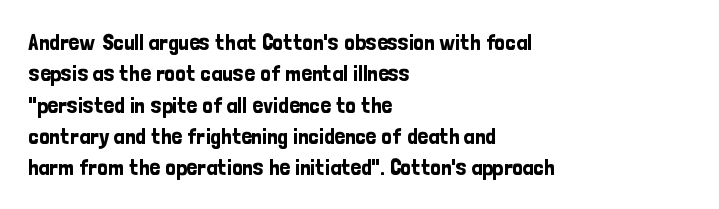
The image shows 23 px text type, upright; set left-aligned, normal line spacing (1.36x), normal letter spacing, not underlined.
